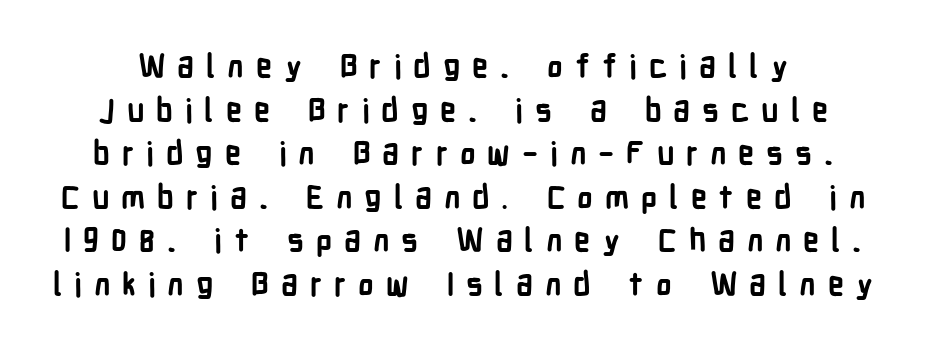
{"serif": "no", "italic": "no", "bold": "yes", "weight": "semibold", "width": "condensed", "stroke_contrast": "low", "x_height": "medium", "monospaced": "no", "underline": "no", "line_spacing": "normal", "line_spacing_ratio": 1.36, "letter_spacing": "wide", "letter_spacing_em": 0.37, "glyph_px": 32}
